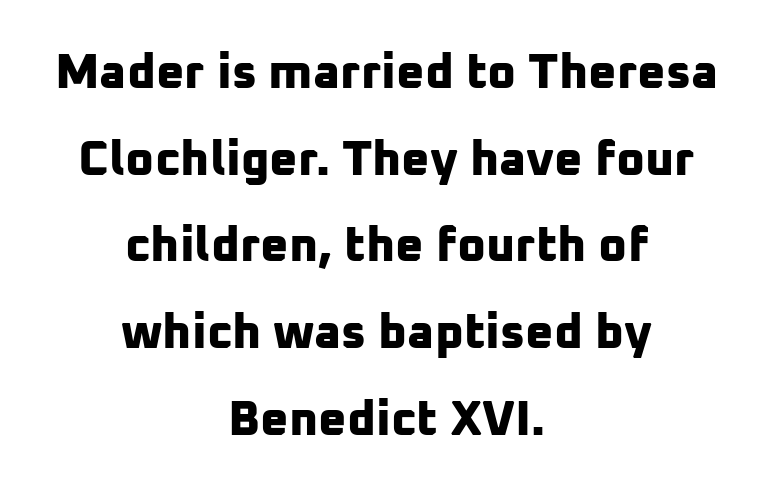
Serifs: no, the terminals of the letterforms are clean. Clear beneath every line of the passage. The rendering keeps characters at their native spacing. Alignment: centered. The letters are bold, with thick, heavy strokes.
